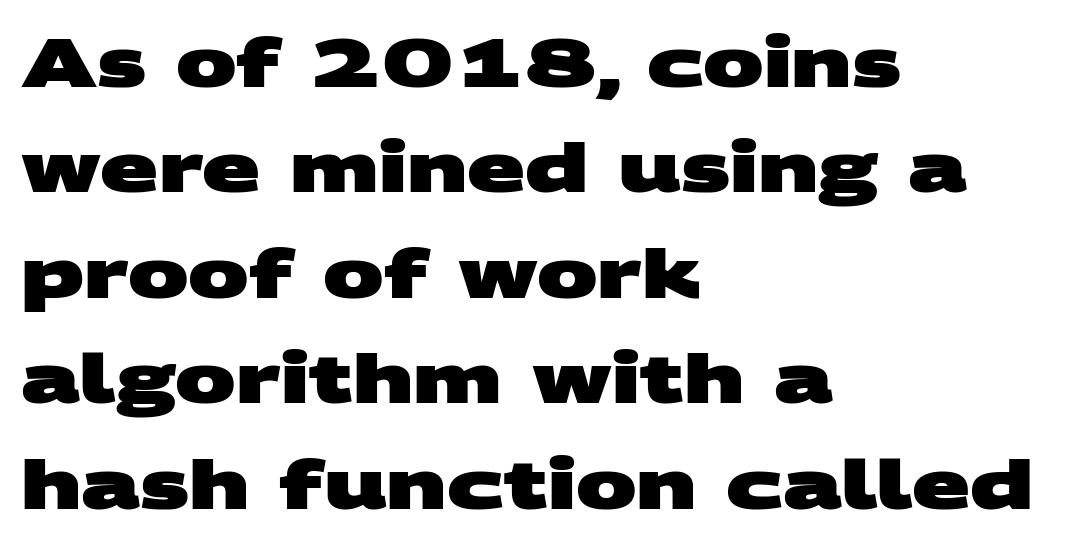
{"serif": "no", "bold": "yes", "weight": "heavy", "width": "wide", "stroke_contrast": "medium", "x_height": "large", "monospaced": "no", "underline": "no", "align": "left", "line_spacing": "normal", "line_spacing_ratio": 1.55, "letter_spacing": "normal", "letter_spacing_em": 0.0, "glyph_px": 68}
